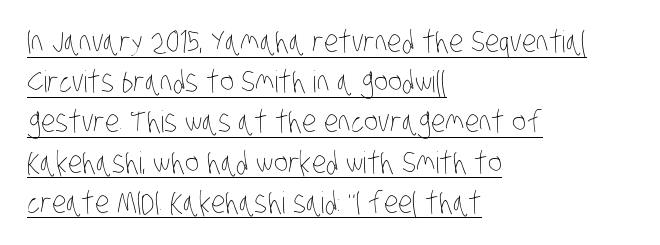
Q: Is the text bold? A: No.
Q: Is the text underlined? A: Yes.
Q: How is the paragraph aligned? A: Left-aligned.
Q: Is the spacing between letters normal or unusually wide? A: Normal.
Q: Is the spacing between lines tight, normal or loose? A: Normal.
Q: Width (condensed, normal, or wide)? A: Condensed.
Q: Stroke contrast? A: Low.
Q: x-height? A: Large.
Q: Monospaced? A: No.
